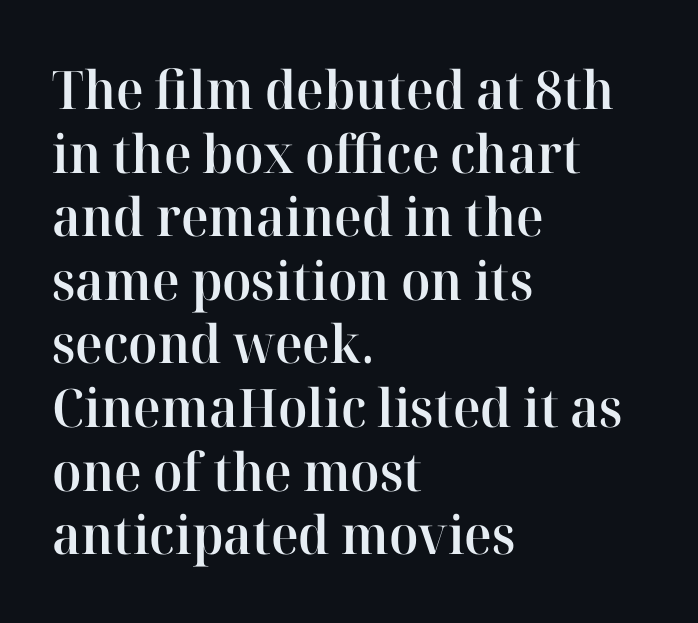
The image shows 53 px semibold serif type, upright; set left-aligned, line spacing 1.2x, normal letter spacing, not underlined; high stroke contrast and a medium x-height.
